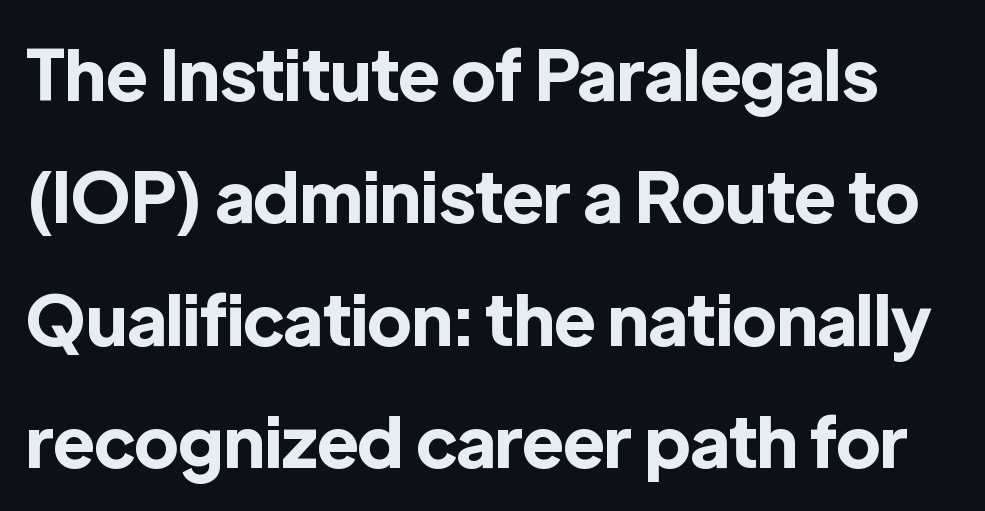
The image shows 70 px bold sans-serif type, upright; set line spacing 1.75x, normal letter spacing, not underlined; a medium x-height.
